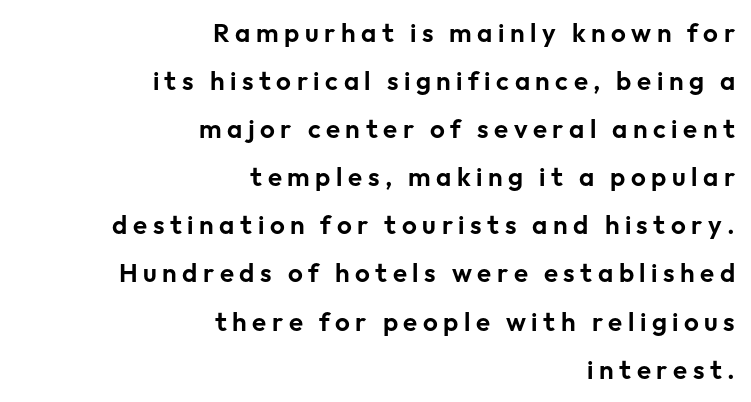
The image shows 26 px text type, upright; set right-aligned, line spacing 1.85x, unusually wide letter spacing (+0.21 em), not underlined.
